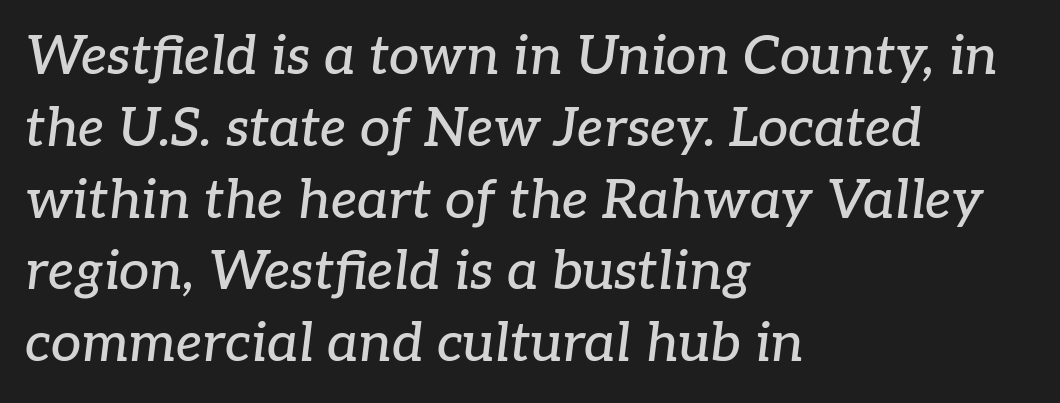
Q: Is the text italic (slanted)? A: Yes, it leans right by about 7 degrees.
Q: Is the typeface a serif or a sans-serif typeface? A: Serif.
Q: Is the text underlined? A: No.
Q: How is the paragraph aligned? A: Left-aligned.
Q: Is the spacing between letters normal or unusually wide? A: Normal.
Q: Is the spacing between lines tight, normal or loose? A: Normal.
Q: Width (condensed, normal, or wide)? A: Normal.
Q: Stroke contrast? A: Low.
Q: x-height? A: Medium.
Q: Monospaced? A: No.
